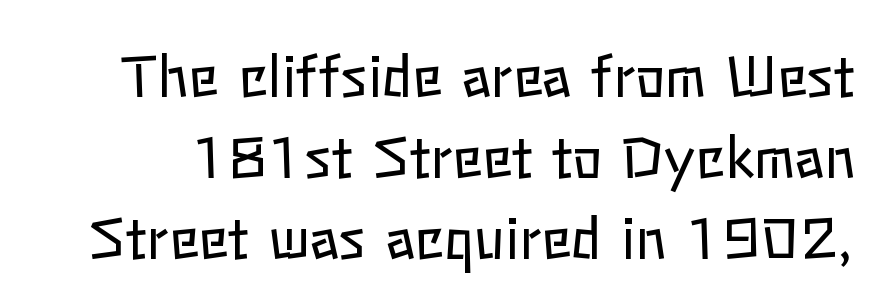
The image shows 56 px regular-weight type, upright; set normal line spacing (1.45x), normal letter spacing, not underlined; low stroke contrast and a medium x-height.
